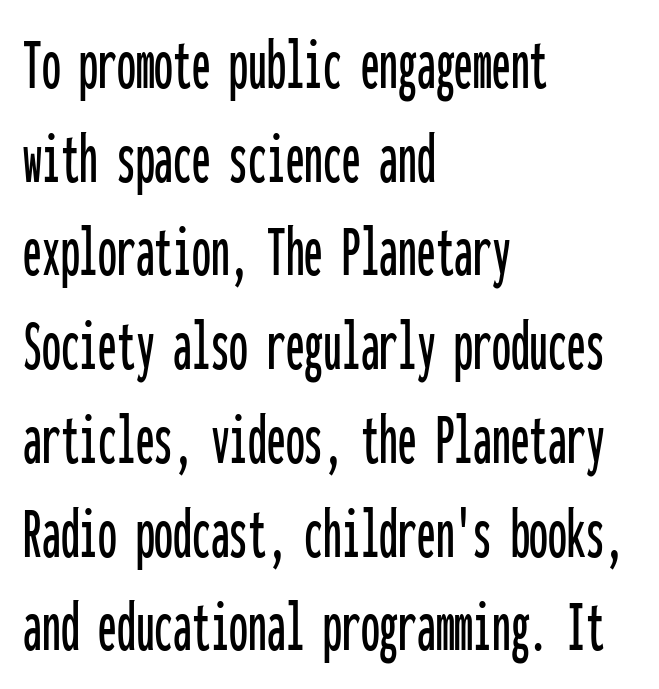
Q: Is the text italic (slanted)? A: No, it is upright.
Q: Is the typeface a serif or a sans-serif typeface? A: Sans-serif.
Q: Is the text underlined? A: No.
Q: How is the paragraph aligned? A: Left-aligned.
Q: Is the spacing between letters normal or unusually wide? A: Normal.
Q: Is the spacing between lines tight, normal or loose? A: Normal.
Q: Width (condensed, normal, or wide)? A: Condensed.
Q: Stroke contrast? A: Low.
Q: x-height? A: Medium.
Q: Monospaced? A: Yes.
